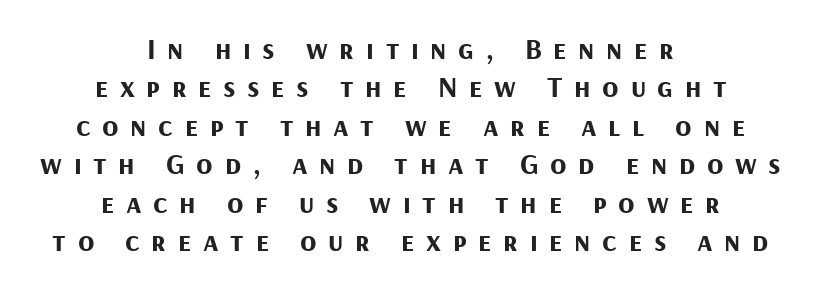
Q: Is the text bold? A: Yes.
Q: Is the text italic (slanted)? A: No, it is upright.
Q: Is the typeface a serif or a sans-serif typeface? A: Sans-serif.
Q: Is the text underlined? A: No.
Q: How is the paragraph aligned? A: Centered.
Q: Is the spacing between letters normal or unusually wide? A: Unusually wide.
Q: Is the spacing between lines tight, normal or loose? A: Normal.
Q: Width (condensed, normal, or wide)? A: Normal.
Q: Stroke contrast? A: Medium.
Q: x-height? A: Medium.
Q: Monospaced? A: No.
